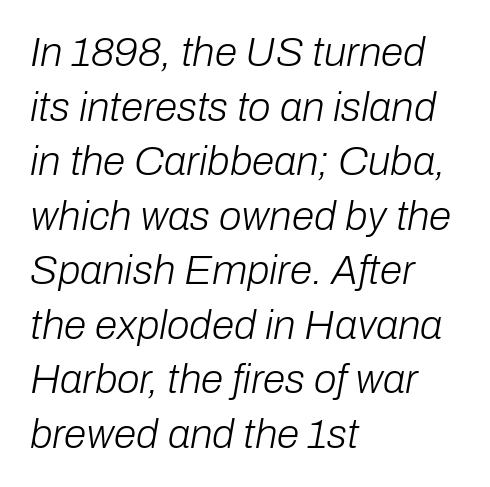
{"italic": "yes", "lean": "right", "slant_degrees": 10, "bold": "no", "weight": "light", "width": "normal", "stroke_contrast": "low", "x_height": "medium", "monospaced": "no", "underline": "no", "align": "left", "line_spacing": "normal", "line_spacing_ratio": 1.33, "letter_spacing": "normal", "letter_spacing_em": 0.0, "glyph_px": 41}
